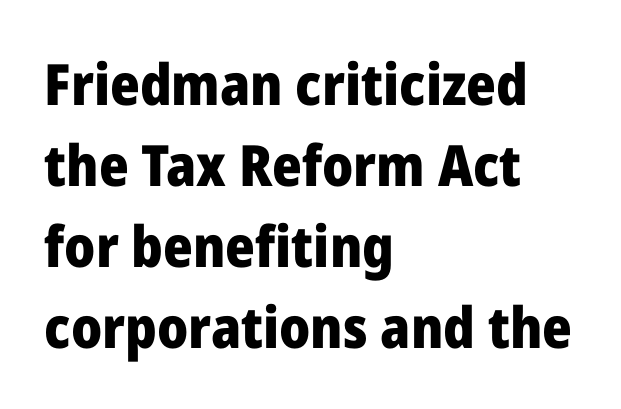
The image shows 57 px heavy sans-serif type, upright; set left-aligned, normal line spacing (1.42x), normal letter spacing, not underlined; low stroke contrast and a medium x-height.
